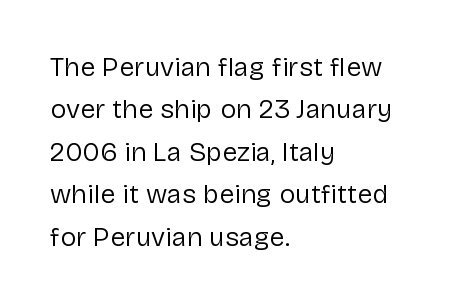
Characters follow at the spacing the type designer built in. Where is the straight margin? On the left. Weight: regular or lighter. Check the space under the baseline: it is left empty. Each new line begins a customary step beneath the previous one.
